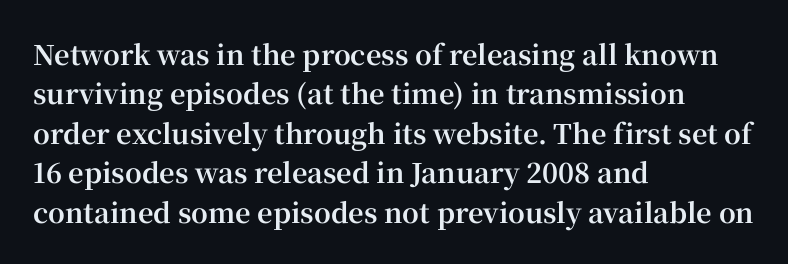
{"italic": "no", "bold": "yes", "underline": "no", "align": "left", "line_spacing": "normal", "line_spacing_ratio": 1.46, "letter_spacing": "normal", "letter_spacing_em": 0.0, "glyph_px": 27}
